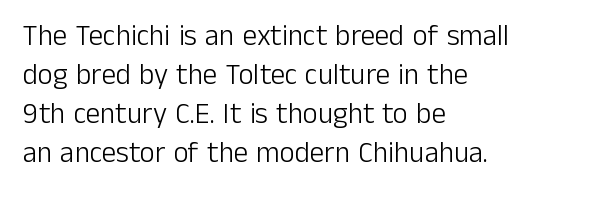
In terms of letterform style, serifs are entirely absent. Is the type heavy? It reads as light-to-regular instead. Italic: no, the glyphs are upright roman. How are the letters spaced? Ordinarily, with no added tracking. The designer left line spacing at the default. The foot of each line stays bare and open.
